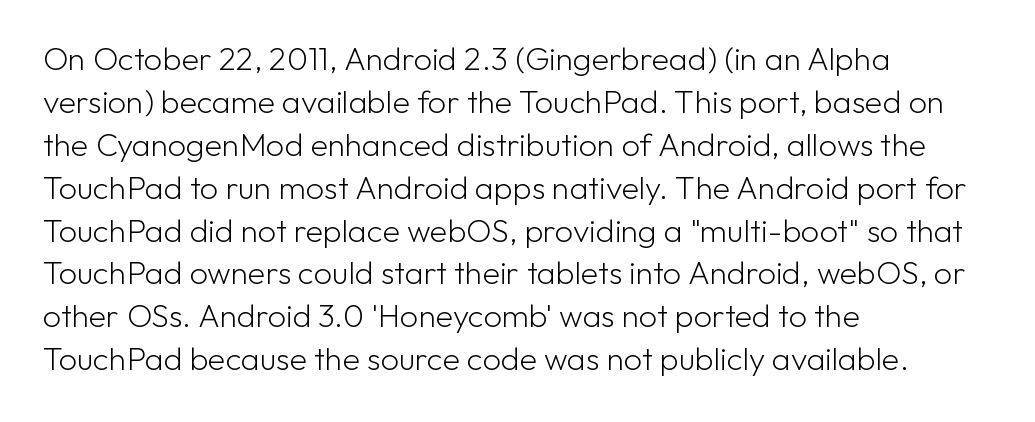
Q: Is the text bold? A: No.
Q: Is the text italic (slanted)? A: No, it is upright.
Q: Is the typeface a serif or a sans-serif typeface? A: Sans-serif.
Q: Is the text underlined? A: No.
Q: How is the paragraph aligned? A: Left-aligned.
Q: Is the spacing between letters normal or unusually wide? A: Normal.
Q: Is the spacing between lines tight, normal or loose? A: Normal.
Q: Width (condensed, normal, or wide)? A: Normal.
Q: Stroke contrast? A: Low.
Q: x-height? A: Medium.
Q: Monospaced? A: No.
